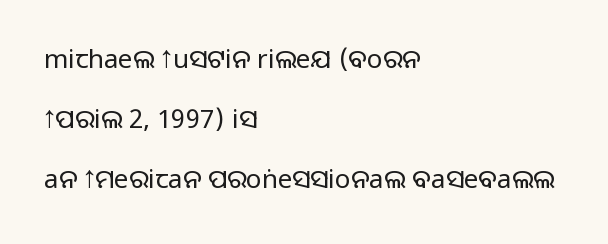
{"italic": "no", "underline": "no", "align": "left", "line_spacing": "loose", "line_spacing_ratio": 2.31, "letter_spacing": "normal", "letter_spacing_em": 0.0, "glyph_px": 26}
